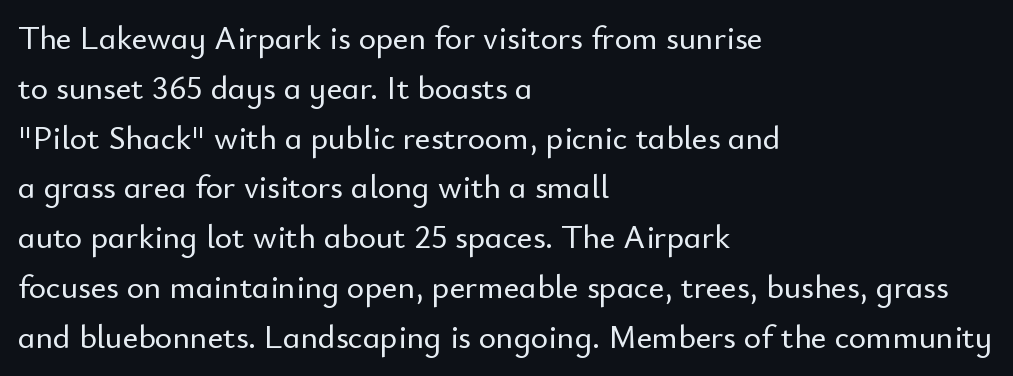
The type sits square on the baseline with zero lean. Look at the tracking — it's just the regular setting, nothing added. Honestly, there is no underline to notice here at all. The rendering uses natural spacing where letterforms have individual widths. Horizontally, the lines are justified to the leading edge only.
